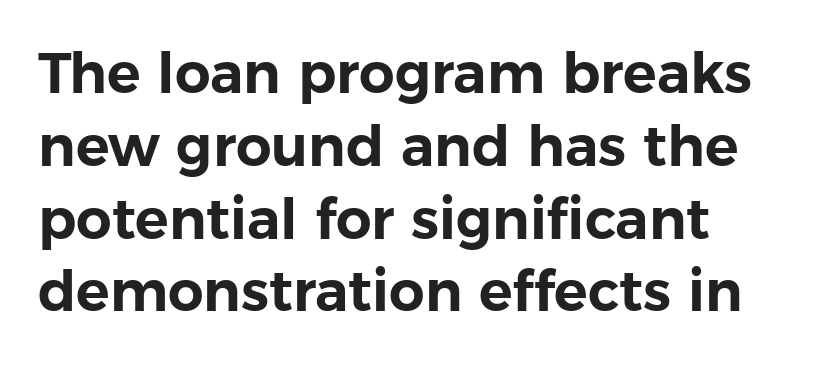
{"serif": "no", "italic": "no", "width": "normal", "stroke_contrast": "low", "x_height": "medium", "monospaced": "no", "underline": "no", "line_spacing": "normal", "line_spacing_ratio": 1.3, "letter_spacing": "normal", "letter_spacing_em": 0.0, "glyph_px": 56}
